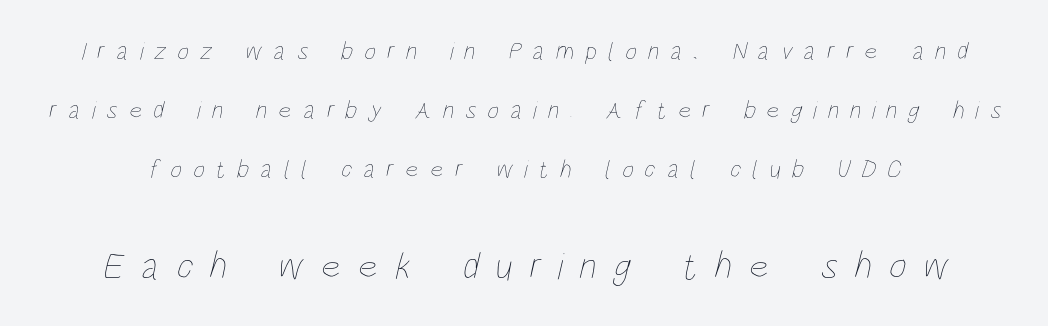
The image shows 38 px thin, condensed type; set loose line spacing (2.37x), unusually wide letter spacing (+0.45 em), not underlined; the second (bottom) block is 1.52x larger; low stroke contrast and a large x-height.
